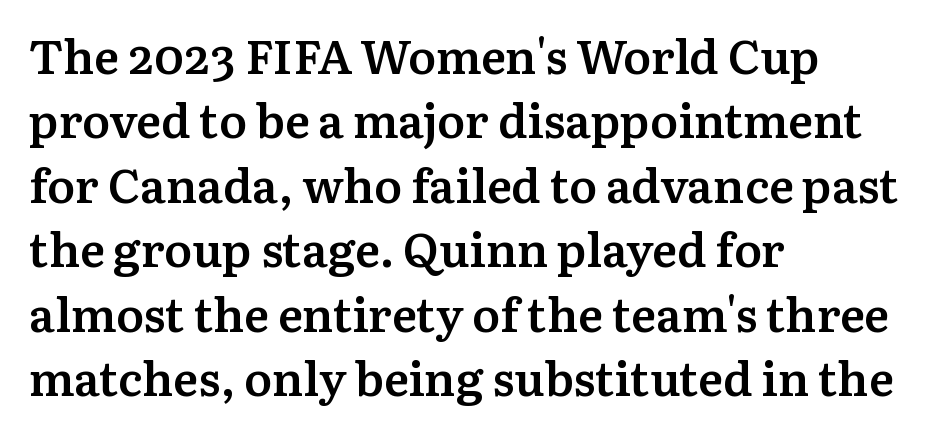
The image shows 47 px semibold serif type, upright; set left-aligned, normal line spacing (1.37x), normal letter spacing, not underlined; medium stroke contrast and a medium x-height.
